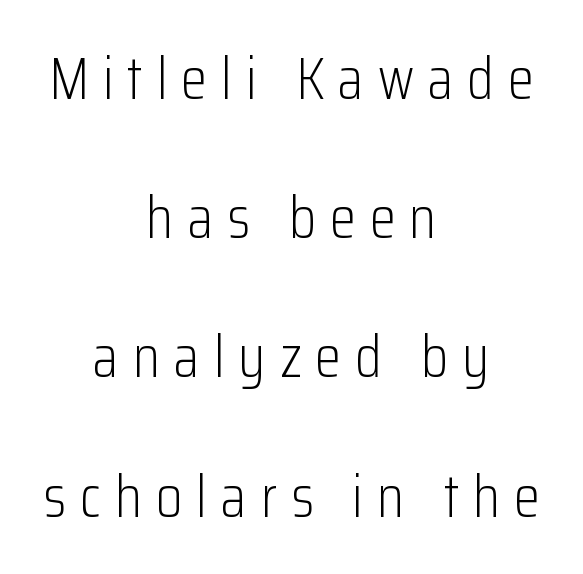
{"serif": "no", "italic": "no", "bold": "no", "weight": "light", "width": "condensed", "stroke_contrast": "low", "x_height": "medium", "monospaced": "no", "underline": "no", "align": "center", "line_spacing": "loose", "line_spacing_ratio": 2.32, "letter_spacing": "wide", "letter_spacing_em": 0.23, "glyph_px": 60}
